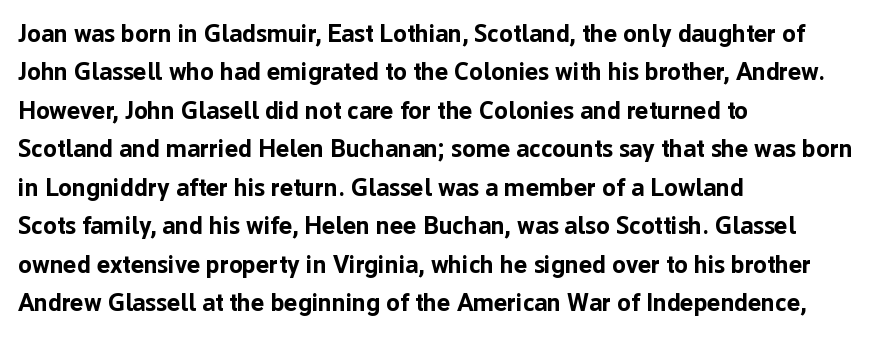
Q: Is the text bold? A: Yes.
Q: Is the text italic (slanted)? A: No, it is upright.
Q: Is the text underlined? A: No.
Q: How is the paragraph aligned? A: Left-aligned.
Q: Is the spacing between letters normal or unusually wide? A: Normal.
Q: Is the spacing between lines tight, normal or loose? A: Normal.
